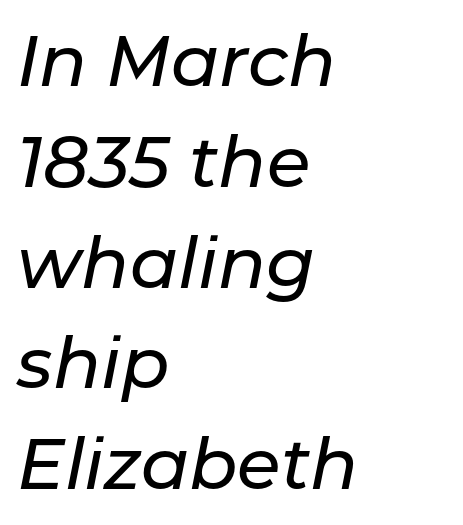
Q: Is the text italic (slanted)? A: Yes, it leans right by about 11 degrees.
Q: Is the text underlined? A: No.
Q: How is the paragraph aligned? A: Left-aligned.
Q: Is the spacing between letters normal or unusually wide? A: Normal.
Q: Is the spacing between lines tight, normal or loose? A: Normal.
Q: Width (condensed, normal, or wide)? A: Normal.
Q: Stroke contrast? A: Low.
Q: x-height? A: Medium.
Q: Monospaced? A: No.
